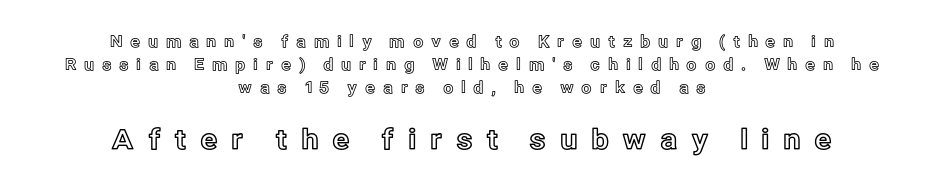
{"italic": "no", "width": "normal", "x_height": "medium", "monospaced": "no", "underline": "no", "align": "center", "line_spacing": "normal", "line_spacing_ratio": 1.43, "letter_spacing": "wide", "letter_spacing_em": 0.47, "larger_block": "second", "size_ratio": 1.75, "glyph_px": 28}
